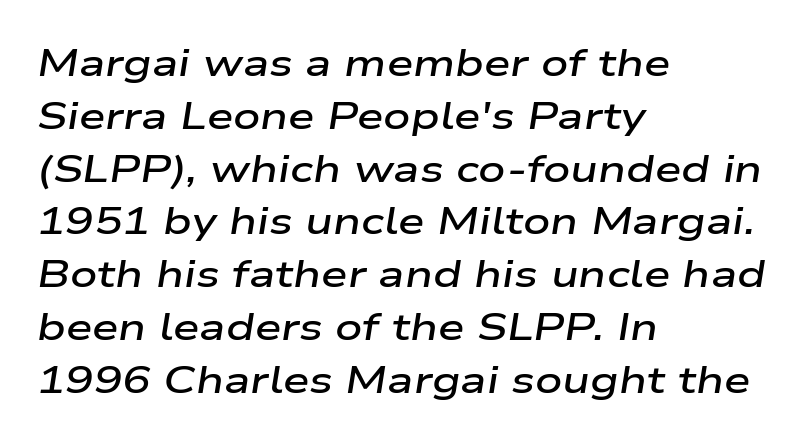
The image shows 38 px semibold, wide type, italic (leaning right); set left-aligned, normal line spacing (1.39x), normal letter spacing, not underlined; low stroke contrast and a medium x-height.
